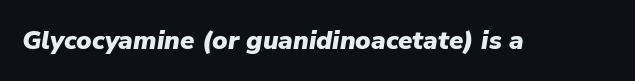
Q: Is the text bold? A: Yes.
Q: Is the text italic (slanted)? A: Yes, it leans right by about 9 degrees.
Q: Is the text underlined? A: No.
Q: Is the spacing between letters normal or unusually wide? A: Normal.
